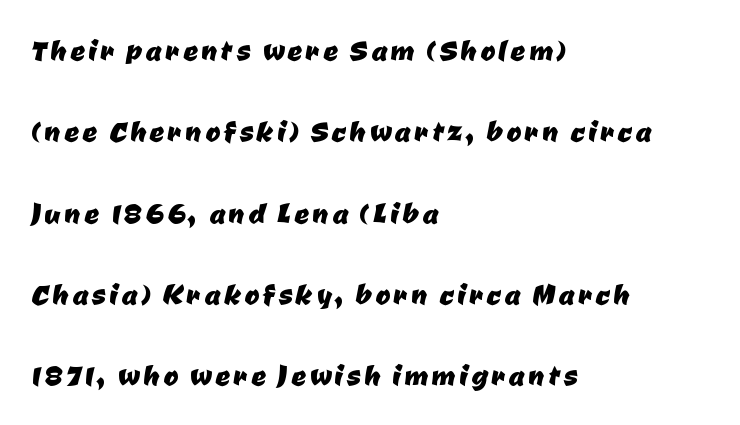
Typeset ragged right — the left edge is the straight one. Varying glyph widths throughout — classic text-font behaviour. Successive baselines arrive slowly, with a big drop between each. This rendering features lettering with no underline.
